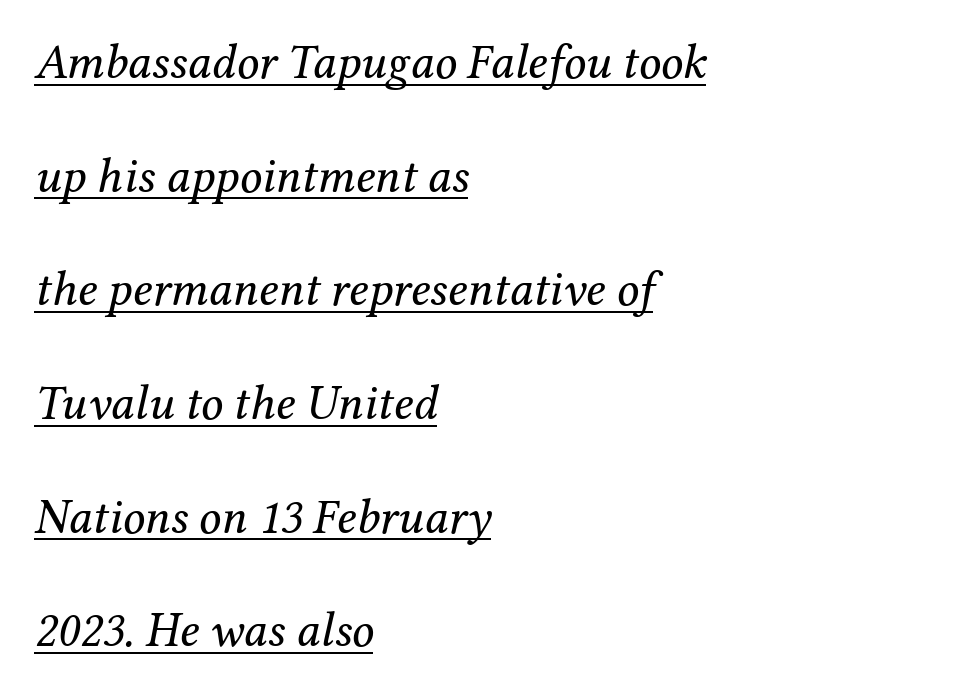
Reading down the column, the eye jumps a long way to each next line. On a weight scale, this lands at 450 or below. Visually the block forms a straight wall on the left and a jagged coastline on the right. Underlining? Definitely there.
